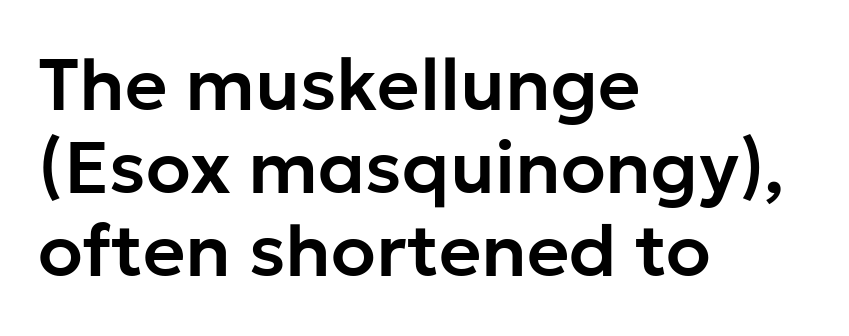
Q: Is the text italic (slanted)? A: No, it is upright.
Q: Is the typeface a serif or a sans-serif typeface? A: Sans-serif.
Q: Is the text underlined? A: No.
Q: How is the paragraph aligned? A: Left-aligned.
Q: Is the spacing between letters normal or unusually wide? A: Normal.
Q: Is the spacing between lines tight, normal or loose? A: Tight.
Q: Width (condensed, normal, or wide)? A: Normal.
Q: Stroke contrast? A: Low.
Q: x-height? A: Medium.
Q: Monospaced? A: No.
